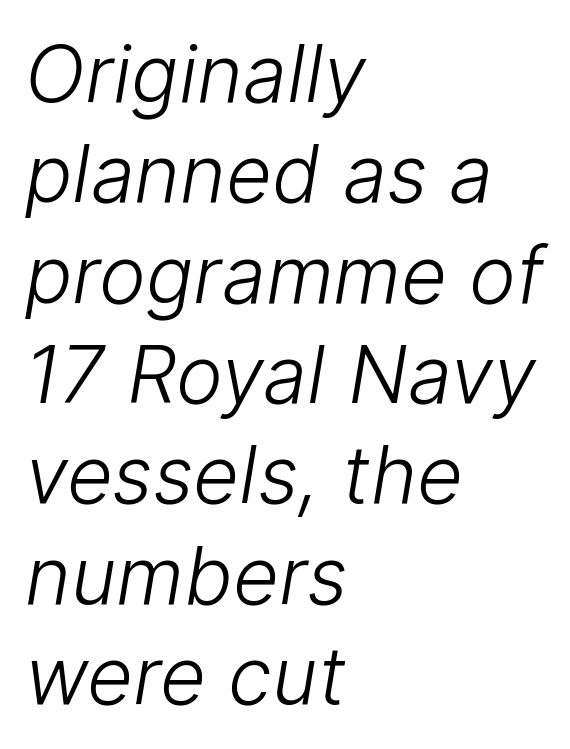
{"serif": "no", "bold": "no", "weight": "light", "width": "normal", "stroke_contrast": "low", "x_height": "medium", "monospaced": "no", "underline": "no", "align": "left", "line_spacing": "normal", "line_spacing_ratio": 1.27, "letter_spacing": "normal", "letter_spacing_em": 0.0, "glyph_px": 79}
